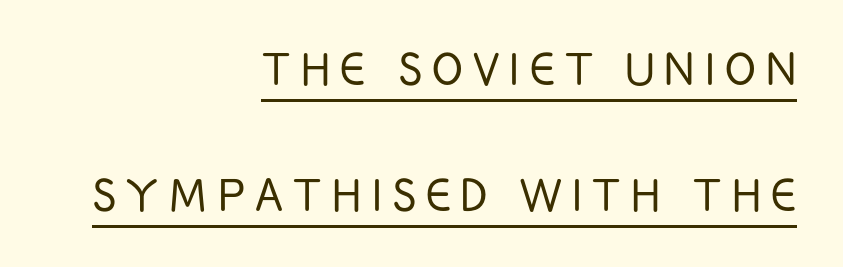
Q: Is the text bold? A: No.
Q: Is the text italic (slanted)? A: No, it is upright.
Q: Is the typeface a serif or a sans-serif typeface? A: Sans-serif.
Q: Is the text underlined? A: Yes.
Q: How is the paragraph aligned? A: Right-aligned.
Q: Is the spacing between lines tight, normal or loose? A: Loose.
Q: Width (condensed, normal, or wide)? A: Condensed.
Q: Stroke contrast? A: Low.
Q: x-height? A: Large.
Q: Monospaced? A: No.
